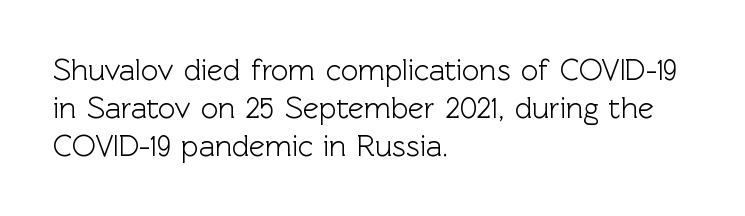
Typeset ragged right — the left edge is the straight one. This rendering employs a face without finishing strokes, i.e., a sans-serif. The type is set solid horizontally, with unmodified tracking. Regarding leading, the lines here are spaced in the standard way.
